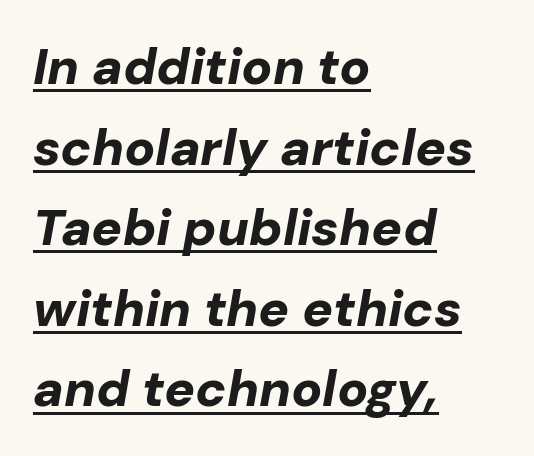
Q: Is the text bold? A: Yes.
Q: Is the text italic (slanted)? A: Yes, it leans right by about 10 degrees.
Q: Is the text underlined? A: Yes.
Q: How is the paragraph aligned? A: Left-aligned.
Q: Is the spacing between letters normal or unusually wide? A: Normal.
Q: Is the spacing between lines tight, normal or loose? A: Normal.
Q: Width (condensed, normal, or wide)? A: Normal.
Q: Stroke contrast? A: Low.
Q: x-height? A: Medium.
Q: Monospaced? A: No.
